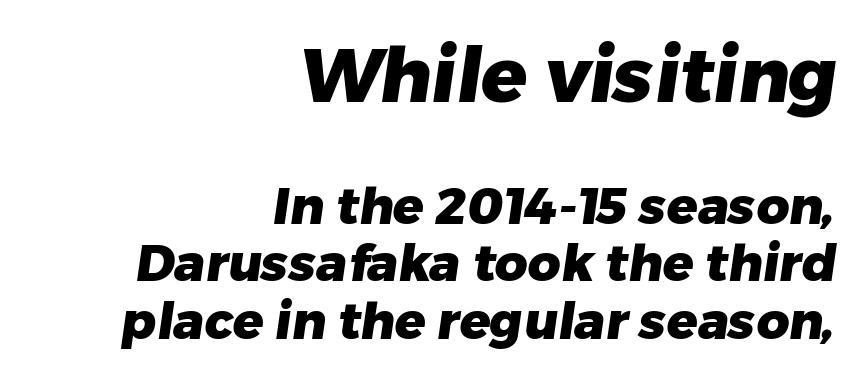
The image shows 76 px heavy sans-serif type; set right-aligned, tight line spacing (1.13x), normal letter spacing, not underlined; the first (top) block is 1.49x larger; low stroke contrast and a medium x-height.
